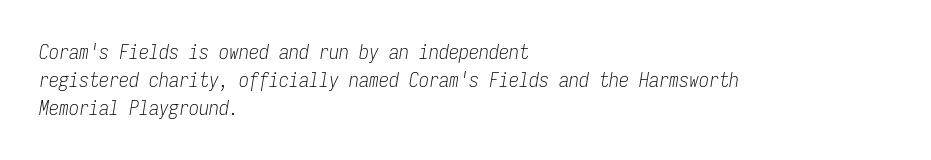
Q: Is the text bold? A: No.
Q: Is the text italic (slanted)? A: Yes, it leans right by about 9 degrees.
Q: Is the text underlined? A: No.
Q: How is the paragraph aligned? A: Left-aligned.
Q: Is the spacing between letters normal or unusually wide? A: Normal.
Q: Is the spacing between lines tight, normal or loose? A: Normal.
